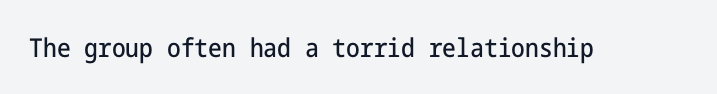
Q: Is the text italic (slanted)? A: No, it is upright.
Q: Is the text underlined? A: No.
Q: Is the spacing between letters normal or unusually wide? A: Normal.
